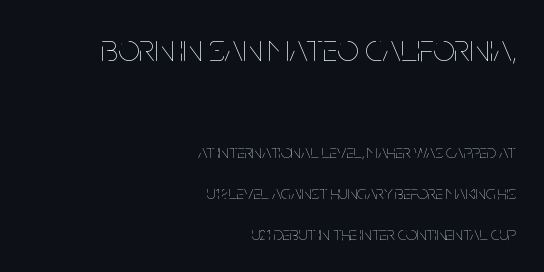
The image shows 38 px thin, condensed type, upright; set right-aligned, loose line spacing (2.17x), normal letter spacing, not underlined; the first (top) block is 2.0x larger; low stroke contrast and a large x-height.
